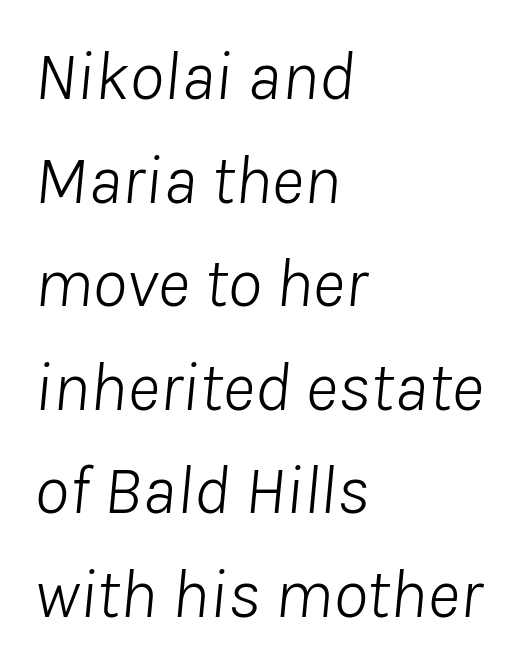
Q: Is the text bold? A: No.
Q: Is the text italic (slanted)? A: Yes, it leans right by about 8 degrees.
Q: Is the text underlined? A: No.
Q: How is the paragraph aligned? A: Left-aligned.
Q: Is the spacing between letters normal or unusually wide? A: Normal.
Q: Is the spacing between lines tight, normal or loose? A: Normal.
Q: Width (condensed, normal, or wide)? A: Normal.
Q: Stroke contrast? A: Low.
Q: x-height? A: Medium.
Q: Monospaced? A: No.
